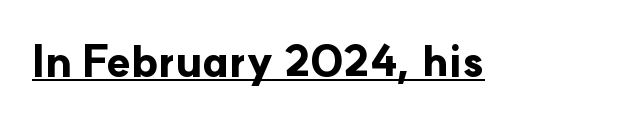
{"serif": "no", "italic": "no", "bold": "yes", "weight": "bold", "width": "normal", "stroke_contrast": "low", "x_height": "small", "monospaced": "no", "underline": "yes", "letter_spacing": "normal", "letter_spacing_em": 0.0, "glyph_px": 44}
